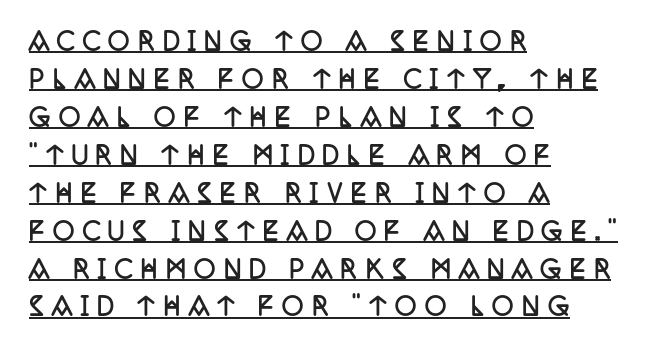
The image shows 24 px bold type, upright; set left-aligned, normal line spacing (1.58x), unusually wide letter spacing (+0.33 em), underlined.
